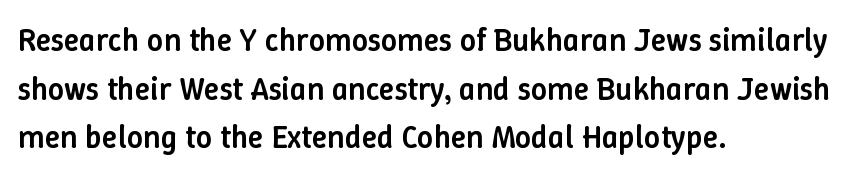
Q: Is the text bold? A: Semi-bold.
Q: Is the text italic (slanted)? A: No, it is upright.
Q: Is the text underlined? A: No.
Q: How is the paragraph aligned? A: Left-aligned.
Q: Is the spacing between letters normal or unusually wide? A: Normal.
Q: Is the spacing between lines tight, normal or loose? A: Normal.
Q: Width (condensed, normal, or wide)? A: Normal.
Q: Stroke contrast? A: Low.
Q: x-height? A: Medium.
Q: Monospaced? A: No.
